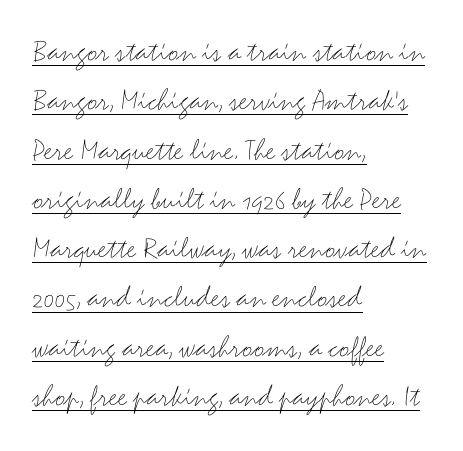
{"serif": "no", "bold": "no", "weight": "thin", "width": "wide", "stroke_contrast": "medium", "x_height": "small", "monospaced": "no", "underline": "yes", "align": "left", "line_spacing": "normal", "line_spacing_ratio": 1.54, "letter_spacing": "normal", "letter_spacing_em": 0.0, "glyph_px": 32}
